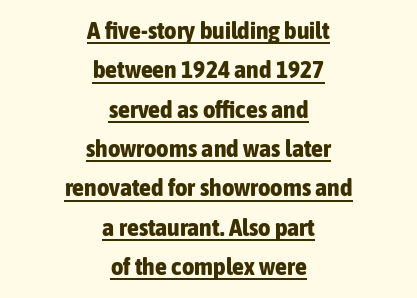
The image shows 24 px bold type, upright; set centered, normal line spacing (1.64x), normal letter spacing, underlined.
